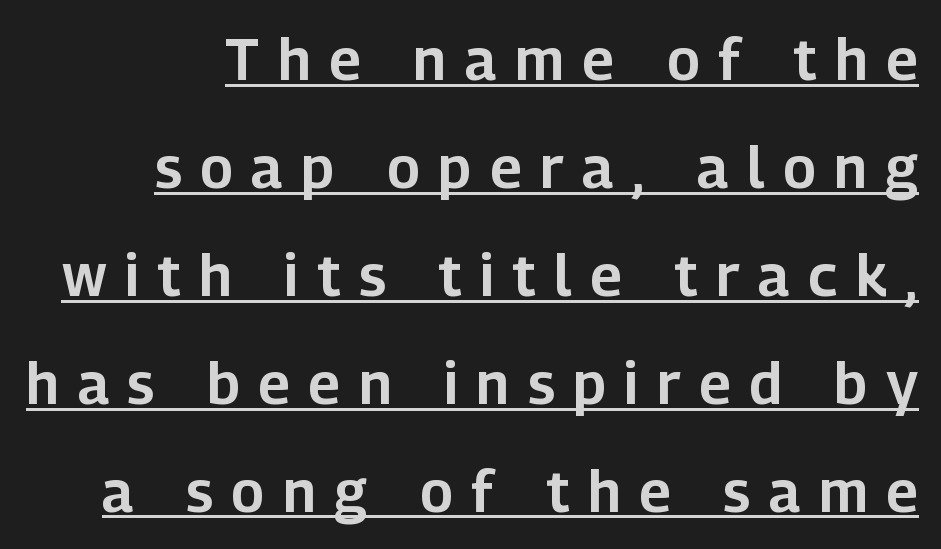
{"serif": "no", "italic": "no", "width": "normal", "stroke_contrast": "low", "x_height": "medium", "monospaced": "no", "underline": "yes", "line_spacing_ratio": 1.86, "letter_spacing": "wide", "letter_spacing_em": 0.32, "glyph_px": 58}
